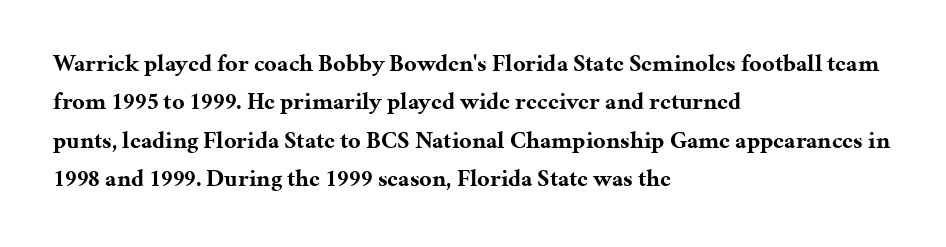
Q: Is the text bold? A: Yes.
Q: Is the text italic (slanted)? A: No, it is upright.
Q: Is the text underlined? A: No.
Q: How is the paragraph aligned? A: Left-aligned.
Q: Is the spacing between letters normal or unusually wide? A: Normal.
Q: Is the spacing between lines tight, normal or loose? A: Normal.
